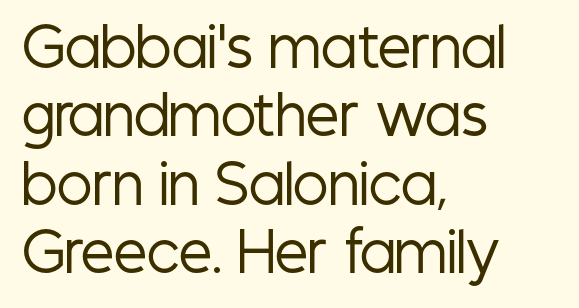
Line beginnings align vertically; line endings do not. Letterform terminals end flat and unadorned throughout the passage. The leading is moderate, giving the passage an even texture. Every character sits straight up, as roman type does. Each stroke keeps to a modest, everyday thickness or less. Each word holds together tightly as a unit, with standard inter-letter gaps.
